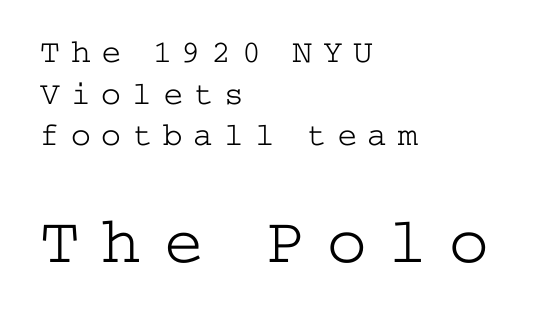
Posture: straight, roman, zero tilt. Typographically, this falls in the serif category. Compare the two chunks: the lower has the greater cap height. Descender tails drop into unmarked territory. Each stroke keeps to a modest, everyday thickness or less.
